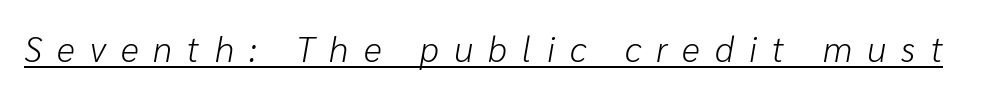
Q: Is the text bold? A: No.
Q: Is the text italic (slanted)? A: Yes, it leans right by about 10 degrees.
Q: Is the text underlined? A: Yes.
Q: Is the spacing between letters normal or unusually wide? A: Unusually wide.
Q: Width (condensed, normal, or wide)? A: Normal.
Q: Stroke contrast? A: Low.
Q: x-height? A: Medium.
Q: Monospaced? A: No.
